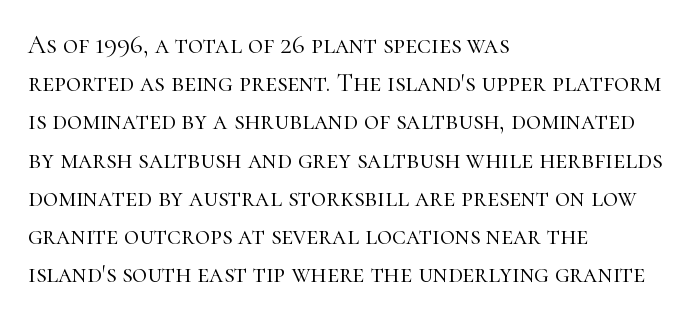
The image shows 26 px text type, upright; set left-aligned, normal line spacing (1.47x), normal letter spacing, not underlined.
